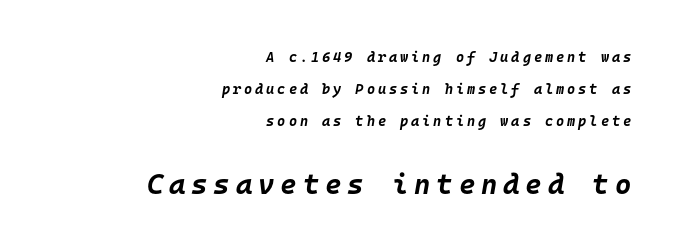
You could fit nearly another row in the gap between these rows. Right-aligned paragraph, ragged on the left. Short note: letters widely spaced. Italic? Definitely — the glyphs are oblique. This is heavy type, rendered in bold. The face used here is monospaced, like something from a code editor.
